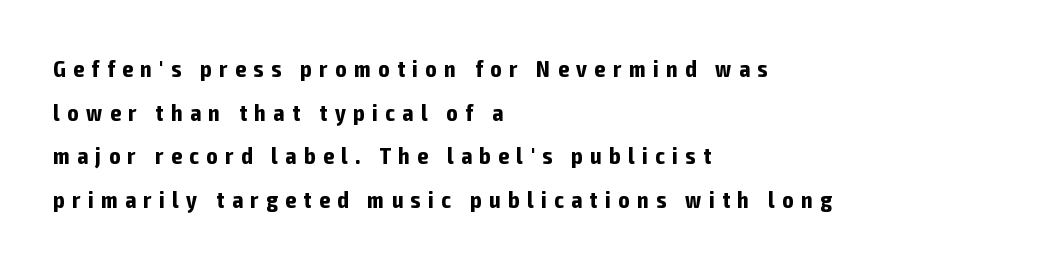
{"italic": "no", "bold": "yes", "underline": "no", "align": "left", "line_spacing": "loose", "line_spacing_ratio": 1.9, "letter_spacing": "wide", "letter_spacing_em": 0.33, "glyph_px": 23}
